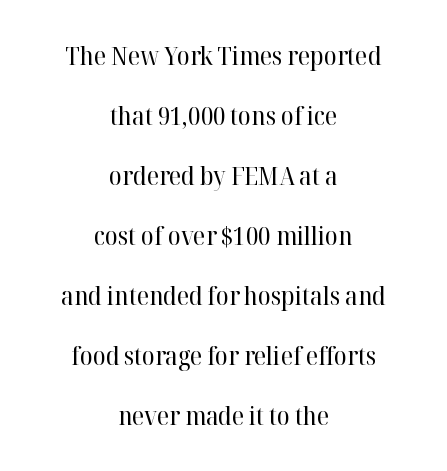
The image shows 26 px text type, upright; set centered, loose line spacing (2.31x), normal letter spacing, not underlined.
